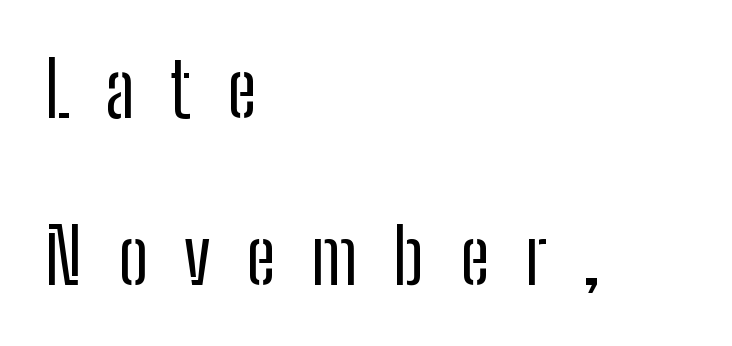
Heft: none added — not bold. These lines have a slow, spaced-out rhythm from letter to letter. Unlike a traditional serif, this face leaves its strokes unadorned. Leading is clearly above the norm, producing a sparse column. The rendering uses natural spacing where letterforms have individual widths. Italic: no, the glyphs are upright roman.
